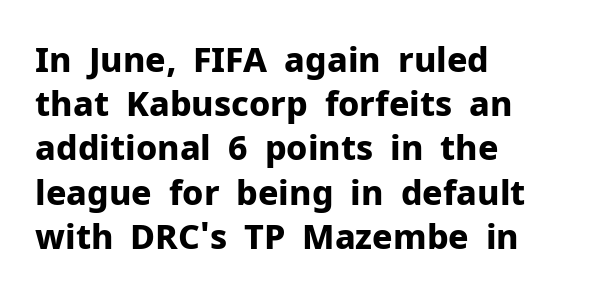
Is the letter spacing exaggerated? No — it looks like the ordinary default. Has an underline been added? It has not. This is heavy type, rendered in bold. Every stem runs plumb, perpendicular to the baseline.
